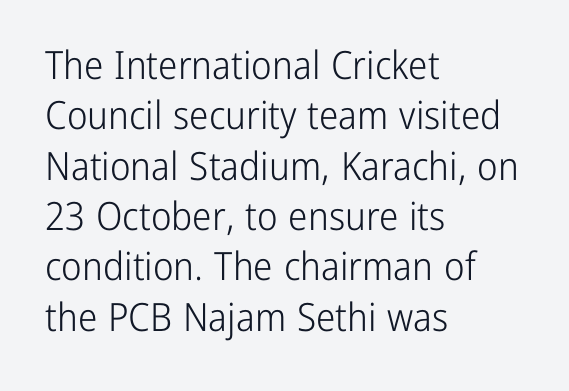
{"serif": "no", "italic": "no", "bold": "no", "weight": "light", "width": "condensed", "stroke_contrast": "low", "x_height": "medium", "monospaced": "no", "underline": "no", "align": "left", "line_spacing": "normal", "line_spacing_ratio": 1.29, "letter_spacing": "normal", "letter_spacing_em": 0.0, "glyph_px": 39}
